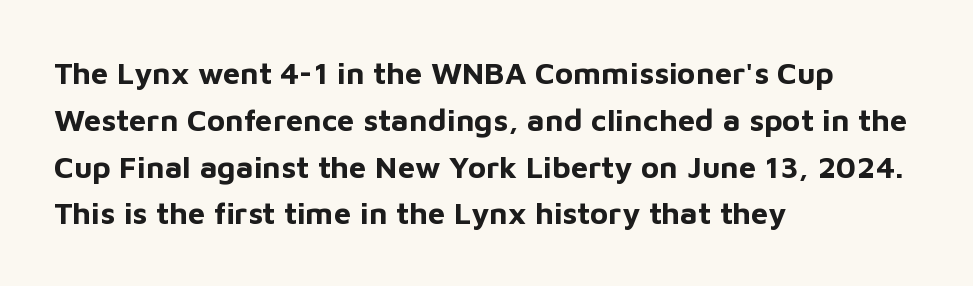
The image shows 31 px bold sans-serif type, upright; set left-aligned, normal line spacing (1.51x), normal letter spacing, not underlined; low stroke contrast and a medium x-height.
